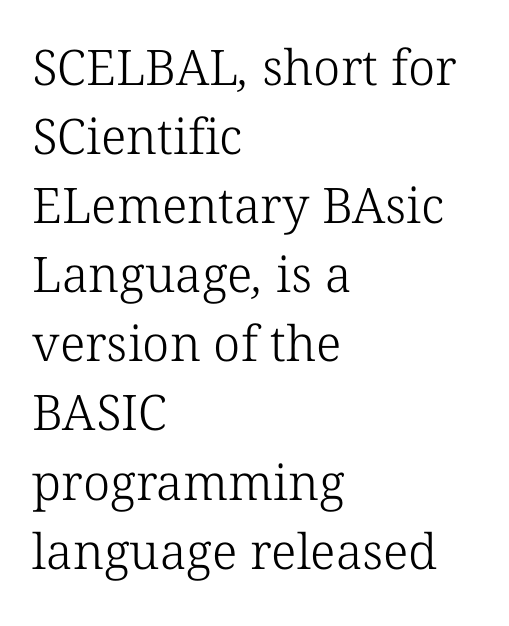
The image shows 49 px light serif type; set left-aligned, normal line spacing (1.41x), normal letter spacing, not underlined; low stroke contrast and a medium x-height.
